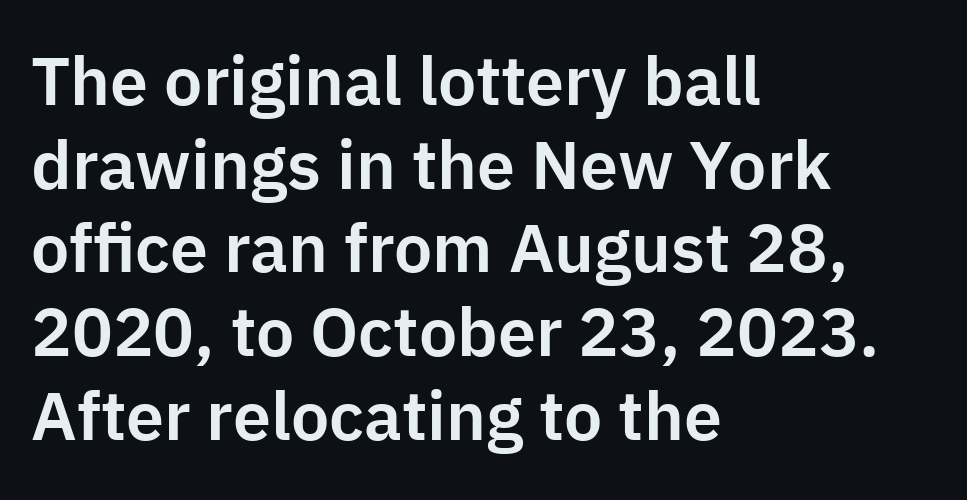
Q: Is the text italic (slanted)? A: No, it is upright.
Q: Is the typeface a serif or a sans-serif typeface? A: Sans-serif.
Q: Is the text underlined? A: No.
Q: How is the paragraph aligned? A: Left-aligned.
Q: Is the spacing between letters normal or unusually wide? A: Normal.
Q: Width (condensed, normal, or wide)? A: Normal.
Q: Stroke contrast? A: Low.
Q: x-height? A: Medium.
Q: Monospaced? A: No.
